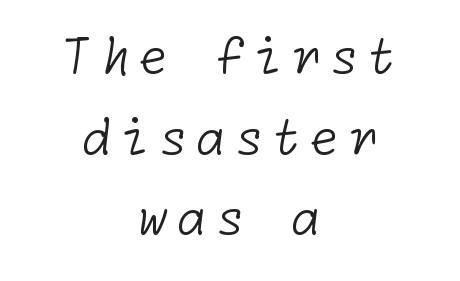
{"serif": "no", "bold": "no", "weight": "light", "width": "normal", "stroke_contrast": "low", "x_height": "medium", "underline": "no", "align": "center", "line_spacing": "normal", "line_spacing_ratio": 1.68, "glyph_px": 48}
